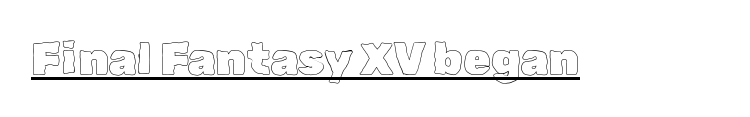
The specimen reads as upright at a glance. The passage shown is underscored from start to finish. Default kerning and tracking; the words read as compact shapes. The letters advance in unequal steps, a hallmark of proportional type.
